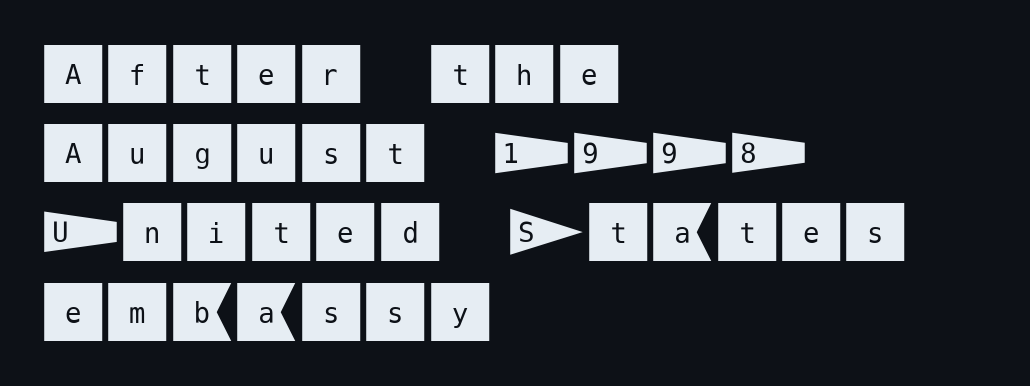
The image shows 66 px sans-serif type, upright; set left-aligned, line spacing 1.2x, normal letter spacing, not underlined; medium stroke contrast and a large x-height.
